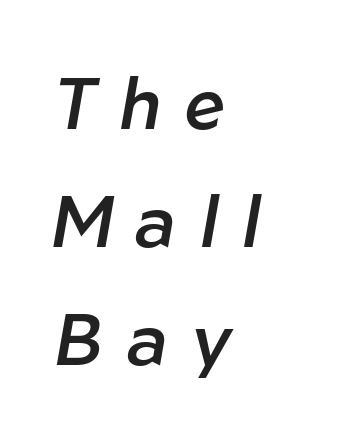
Q: Is the text bold? A: Semi-bold.
Q: Is the text italic (slanted)? A: Yes, it leans right by about 10 degrees.
Q: Is the text underlined? A: No.
Q: How is the paragraph aligned? A: Left-aligned.
Q: Is the spacing between letters normal or unusually wide? A: Unusually wide.
Q: Is the spacing between lines tight, normal or loose? A: Normal.
Q: Width (condensed, normal, or wide)? A: Normal.
Q: Stroke contrast? A: Low.
Q: x-height? A: Medium.
Q: Monospaced? A: No.
